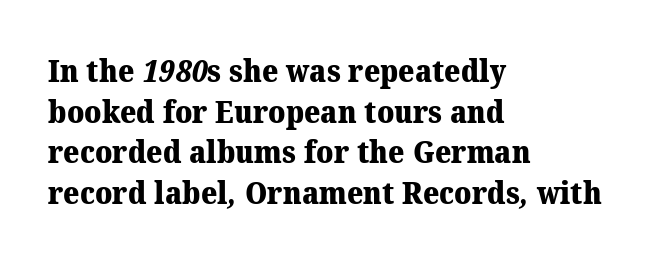
This sample has the flowing, uneven cadence of proportional lettering. The glyphs in this specimen are seriffed. The font is running at its bold setting. The specimen omits any rule beneath the text block's lines. Normally led — the rows are evenly, conventionally spaced. Does the copy run flush right? No — it runs flush left.
